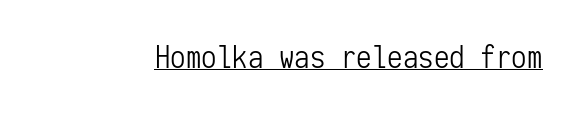
The image shows 31 px light, condensed sans-serif type, upright, monospaced; set normal letter spacing, underlined; low stroke contrast and a medium x-height.
